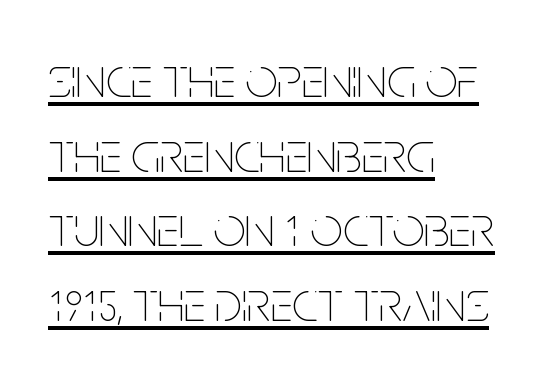
Q: Is the text bold? A: No.
Q: Is the text italic (slanted)? A: No, it is upright.
Q: Is the text underlined? A: Yes.
Q: How is the paragraph aligned? A: Left-aligned.
Q: Is the spacing between letters normal or unusually wide? A: Normal.
Q: Is the spacing between lines tight, normal or loose? A: Normal.
Q: Width (condensed, normal, or wide)? A: Condensed.
Q: Stroke contrast? A: Low.
Q: x-height? A: Large.
Q: Monospaced? A: No.
